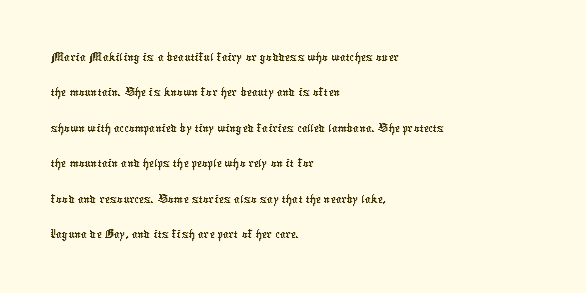
The image shows 29 px condensed sans-serif type; set left-aligned, line spacing 1.22x, normal letter spacing, not underlined; low stroke contrast and a medium x-height.
